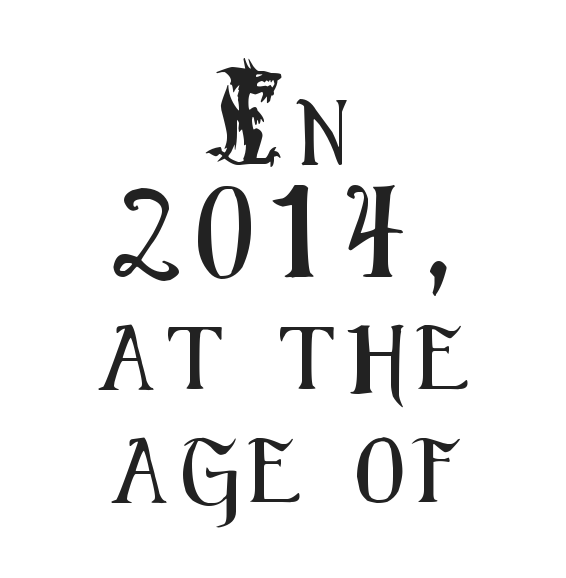
The image shows 64 px condensed sans-serif type, upright; set centered, line spacing 1.76x, not underlined; medium stroke contrast and a small x-height.
